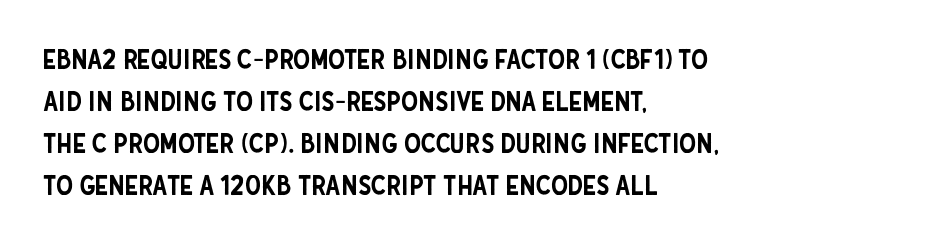
Quick note: underline off. The typesetter chose a ragged-right arrangement here. Posture: straight, roman, zero tilt. Leading: standard. Words appear dense and cohesive because spacing is normal.
